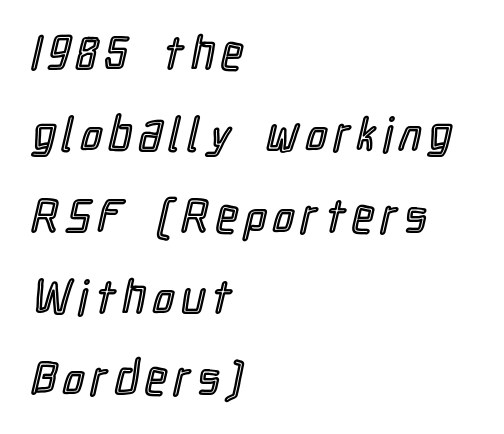
{"width": "condensed", "x_height": "medium", "monospaced": "no", "underline": "no", "align": "left", "line_spacing_ratio": 1.73, "glyph_px": 47}
